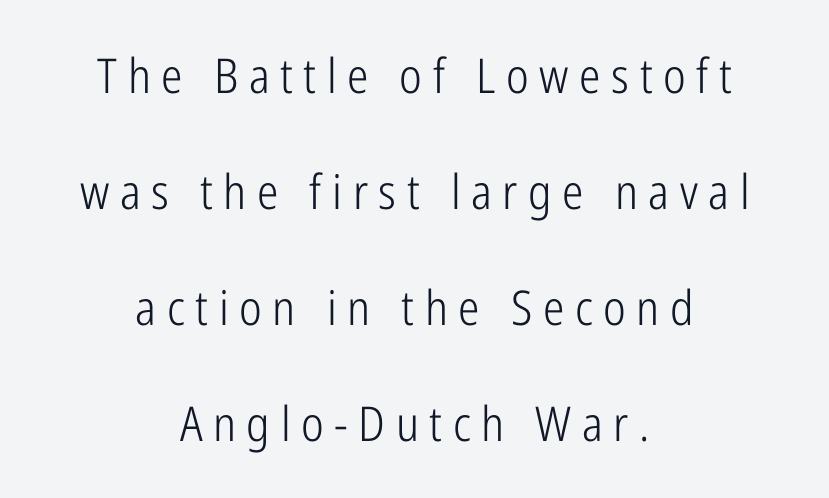
The image shows 48 px light, condensed sans-serif type, upright; set centered, loose line spacing (2.42x), unusually wide letter spacing (+0.22 em), not underlined; low stroke contrast and a medium x-height.
